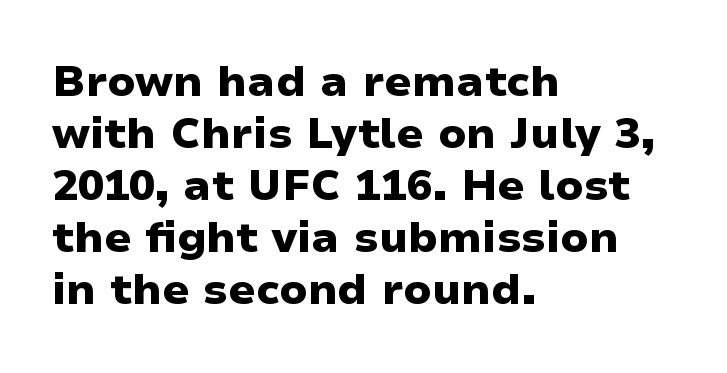
The image shows 43 px heavy, wide sans-serif type, upright; set left-aligned, line spacing 1.21x, normal letter spacing, not underlined; low stroke contrast and a medium x-height.
